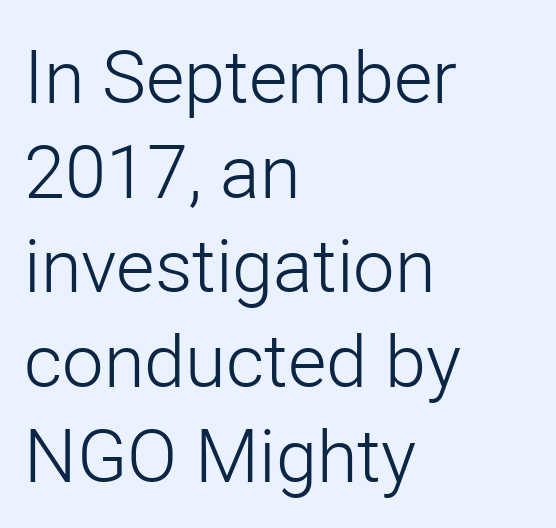
A typesetter would call this leading conventional body-copy spacing. Are there feet on the stems? There aren't — it's a sans. Is this a fixed-width face? No — the glyphs have proportional, varying widths. No chunkiness to these letters — they're not bold. The typesetter chose a ragged-right arrangement here. This rendering leaves character spacing at its baseline value.
